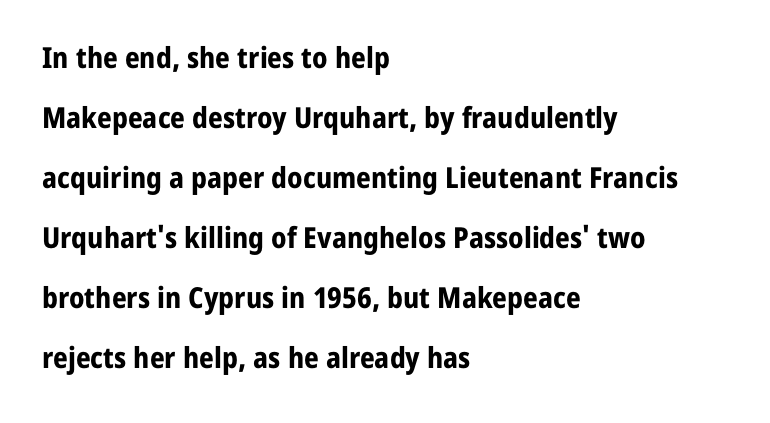
The image shows 29 px bold sans-serif type, upright; set left-aligned, loose line spacing (2.07x), normal letter spacing, not underlined; low stroke contrast and a medium x-height.
